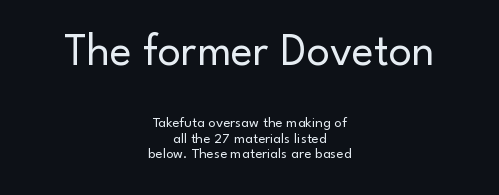
The image shows 46 px regular-weight sans-serif type, upright; set centered, tight line spacing (1.03x), normal letter spacing, not underlined; the first (top) block is 3.07x larger; low stroke contrast and a small x-height.
